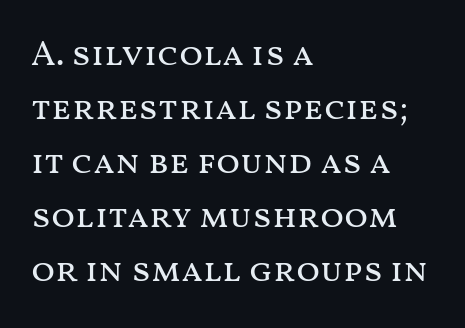
The line-height multiplier appears to be the usual default. The strokes carry an ordinary text weight at most. No italicization has been applied; the sample stays upright. Proportional: the letters do not fall into vertical columns.
